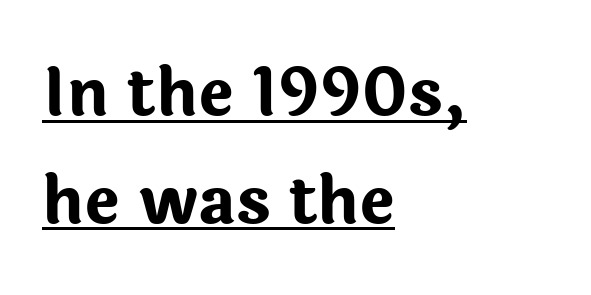
The image shows 66 px bold sans-serif type, upright; set left-aligned, normal line spacing (1.63x), normal letter spacing, underlined; low stroke contrast and a medium x-height.
